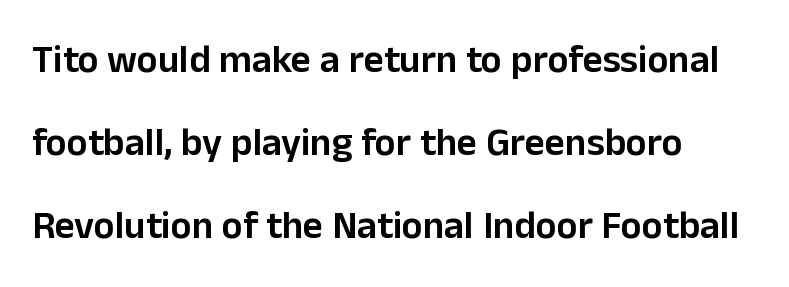
Students, this is semibold: more ink than regular, less than bold. The ragged edge is on the right, which tells us the setting is flush left. Serif or sans? Sans — the stroke terminals are bare. Note the varied advance widths — an 'i' is clearly narrower than an 'm'. Every stem runs plumb, perpendicular to the baseline. Quick note: interline space is abundant.
